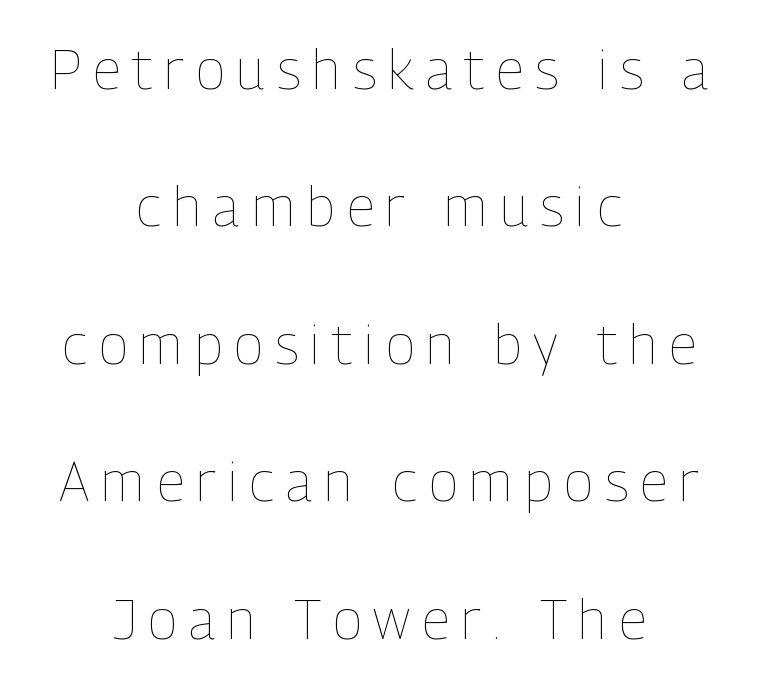
{"italic": "no", "bold": "no", "weight": "thin", "width": "condensed", "stroke_contrast": "low", "x_height": "medium", "monospaced": "no", "underline": "no", "align": "center", "line_spacing": "loose", "line_spacing_ratio": 2.5, "letter_spacing": "wide", "letter_spacing_em": 0.22, "glyph_px": 55}
